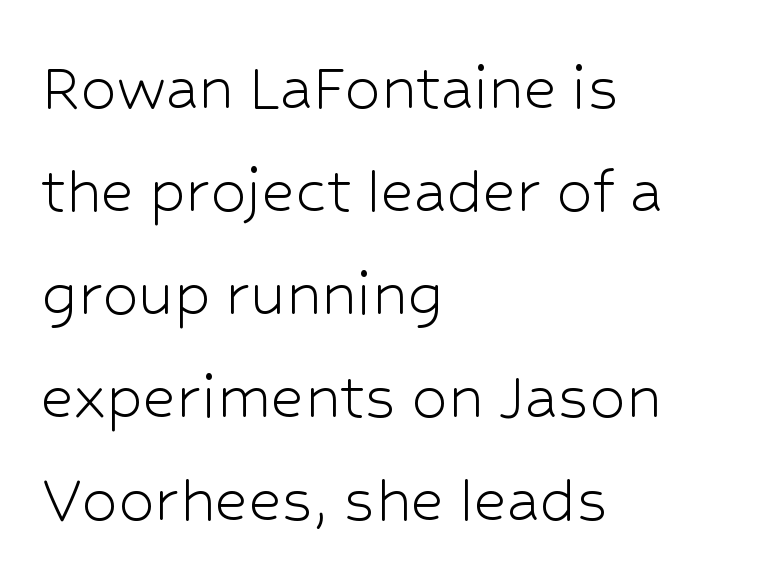
Q: Is the text bold? A: No.
Q: Is the text italic (slanted)? A: No, it is upright.
Q: Is the typeface a serif or a sans-serif typeface? A: Sans-serif.
Q: Is the text underlined? A: No.
Q: How is the paragraph aligned? A: Left-aligned.
Q: Is the spacing between letters normal or unusually wide? A: Normal.
Q: Is the spacing between lines tight, normal or loose? A: Normal.
Q: Width (condensed, normal, or wide)? A: Normal.
Q: Stroke contrast? A: Low.
Q: x-height? A: Medium.
Q: Monospaced? A: No.
